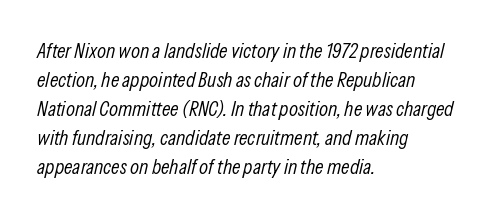
The image shows 21 px text type, italic (leaning right); set left-aligned, normal line spacing (1.38x), normal letter spacing, not underlined.
